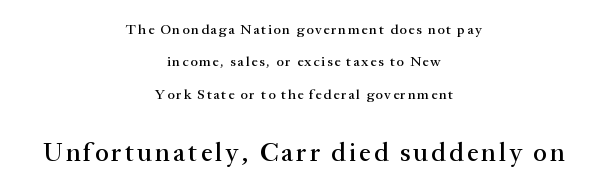
{"italic": "no", "underline": "no", "align": "center", "line_spacing": "loose", "line_spacing_ratio": 2.31, "larger_block": "second", "size_ratio": 1.86, "glyph_px": 26}
